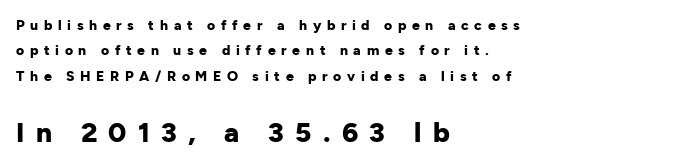
The image shows 28 px bold sans-serif type, upright; set left-aligned, line spacing 1.82x, unusually wide letter spacing (+0.4 em), not underlined; the second (bottom) block is 2.0x larger; low stroke contrast and a medium x-height.
